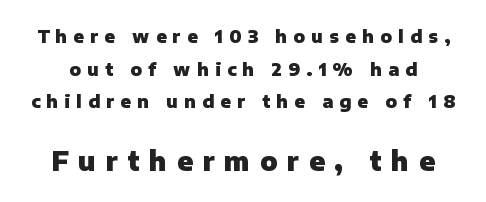
{"italic": "no", "bold": "yes", "underline": "no", "line_spacing": "loose", "line_spacing_ratio": 1.92, "letter_spacing": "wide", "letter_spacing_em": 0.37, "larger_block": "second", "size_ratio": 1.53, "glyph_px": 26}
